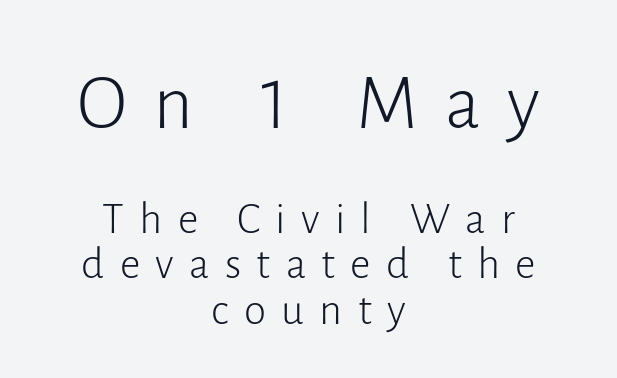
{"serif": "no", "italic": "no", "bold": "no", "weight": "light", "width": "normal", "stroke_contrast": "low", "x_height": "medium", "monospaced": "no", "underline": "no", "align": "center", "line_spacing": "tight", "line_spacing_ratio": 1.01, "letter_spacing": "wide", "letter_spacing_em": 0.34, "larger_block": "first", "size_ratio": 1.76, "glyph_px": 79}
